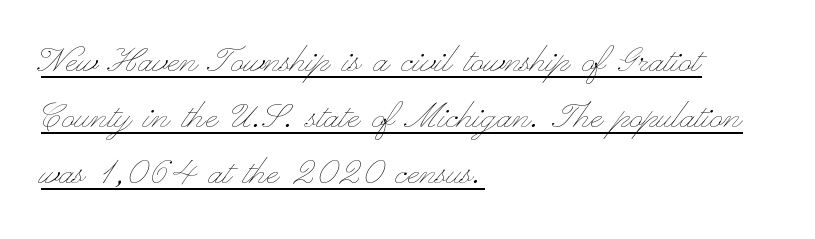
The image shows 44 px thin, wide type; set left-aligned, normal line spacing (1.27x), normal letter spacing, underlined; low stroke contrast and a small x-height.
